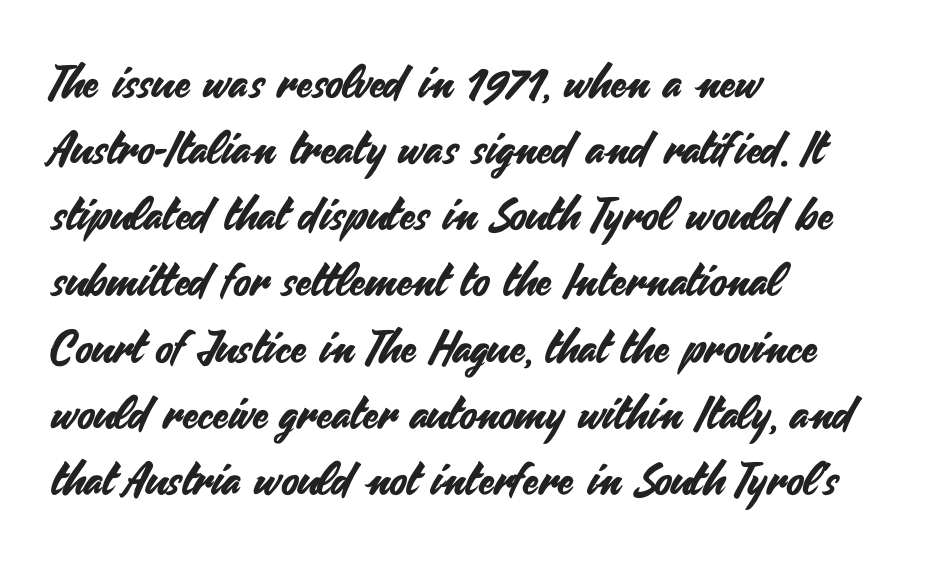
The image shows 45 px sans-serif type; set left-aligned, normal line spacing (1.47x), normal letter spacing, not underlined; medium stroke contrast and a small x-height.
